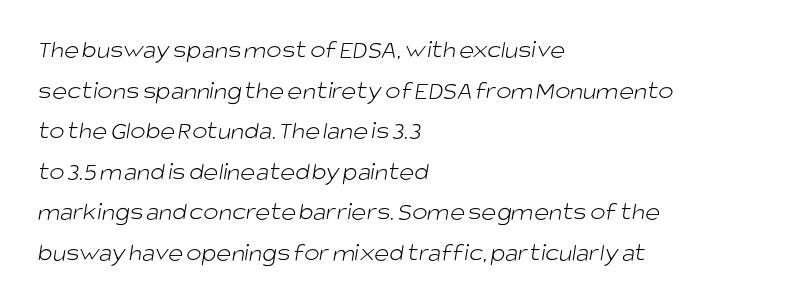
Q: Is the text bold? A: No.
Q: Is the text underlined? A: No.
Q: How is the paragraph aligned? A: Left-aligned.
Q: Is the spacing between letters normal or unusually wide? A: Normal.
Q: Is the spacing between lines tight, normal or loose? A: Normal.
